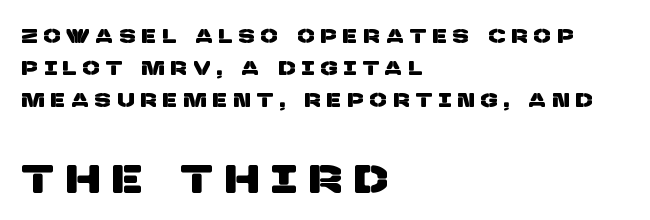
The image shows 40 px sans-serif type; set left-aligned, normal line spacing (1.61x), unusually wide letter spacing (+0.33 em), not underlined; the second (bottom) block is 2.0x larger; low stroke contrast and a large x-height.
